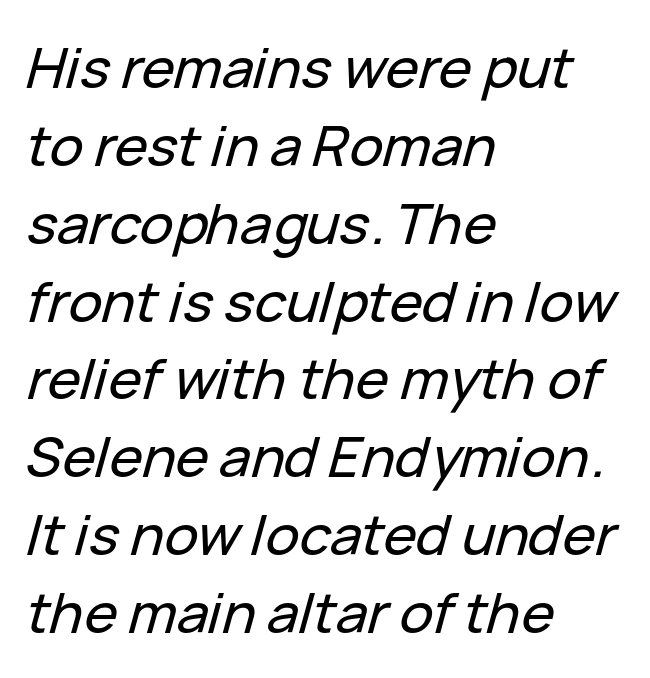
Q: Is the text italic (slanted)? A: Yes, it leans right by about 15 degrees.
Q: Is the text underlined? A: No.
Q: How is the paragraph aligned? A: Left-aligned.
Q: Is the spacing between letters normal or unusually wide? A: Normal.
Q: Is the spacing between lines tight, normal or loose? A: Normal.
Q: Width (condensed, normal, or wide)? A: Normal.
Q: Stroke contrast? A: Low.
Q: x-height? A: Medium.
Q: Monospaced? A: No.
